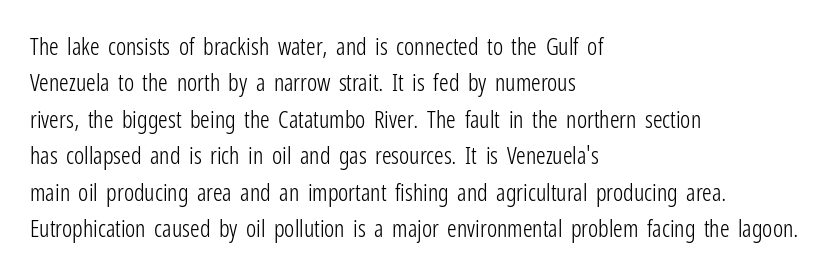
The image shows 24 px text type, upright; set left-aligned, normal line spacing (1.52x), normal letter spacing, not underlined.
